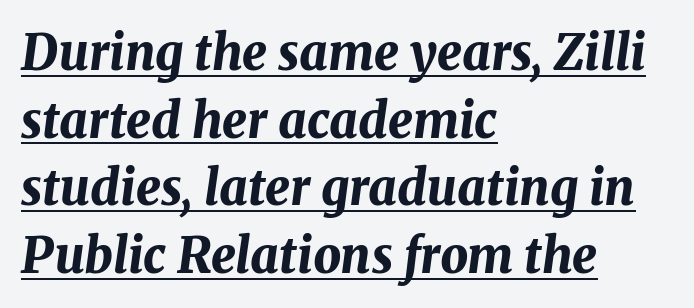
The image shows 49 px bold type, italic (leaning right); set left-aligned, normal line spacing (1.38x), normal letter spacing, underlined; medium stroke contrast and a medium x-height.
